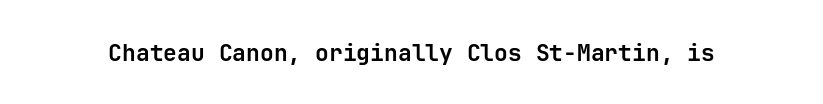
The image shows 23 px bold type, upright; set normal letter spacing, not underlined.
